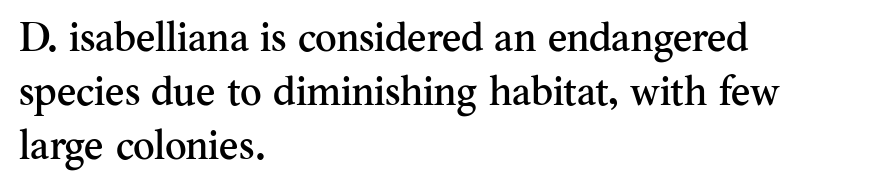
{"serif": "yes", "italic": "no", "width": "normal", "stroke_contrast": "medium", "x_height": "small", "monospaced": "no", "underline": "no", "align": "left", "line_spacing": "normal", "line_spacing_ratio": 1.32, "letter_spacing": "normal", "letter_spacing_em": 0.0, "glyph_px": 41}
